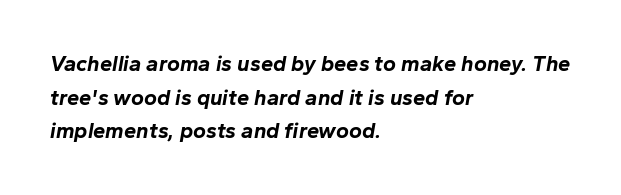
{"italic": "yes", "lean": "right", "slant_degrees": 10, "bold": "yes", "underline": "no", "align": "left", "line_spacing": "normal", "line_spacing_ratio": 1.53, "letter_spacing": "normal", "letter_spacing_em": 0.0, "glyph_px": 22}
